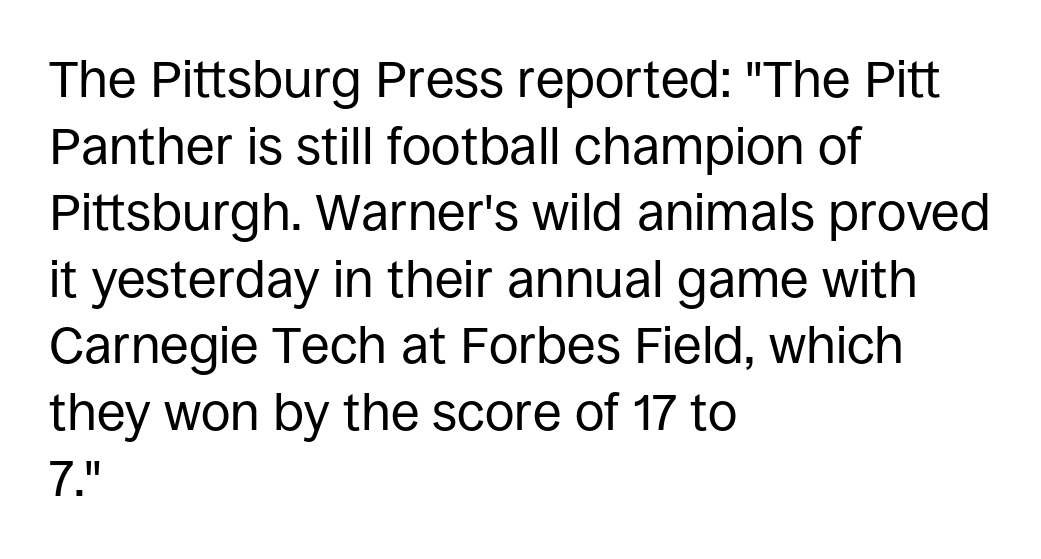
The passage shown stacks its lines at a standard gap. The passage shown is typeset with a sans-serif family. Every row of glyphs begins at an identical x-position on the left. This sample uses plain, unmodified letter spacing. Style check: upright.
